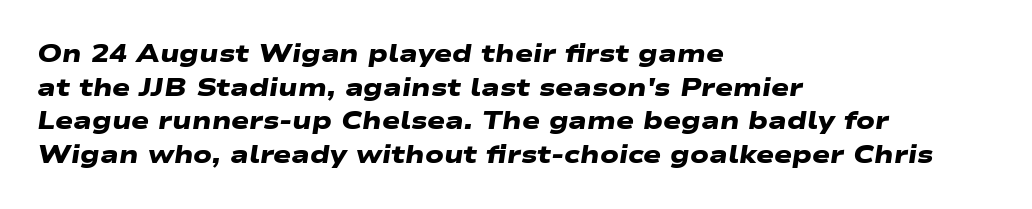
{"bold": "yes", "underline": "no", "align": "left", "line_spacing": "normal", "line_spacing_ratio": 1.4, "letter_spacing": "normal", "letter_spacing_em": 0.0, "glyph_px": 24}
